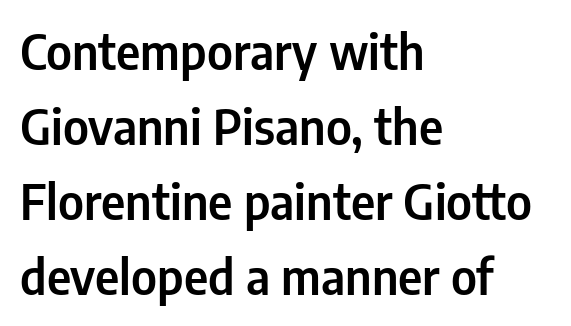
Q: Is the text italic (slanted)? A: No, it is upright.
Q: Is the typeface a serif or a sans-serif typeface? A: Sans-serif.
Q: Is the text underlined? A: No.
Q: How is the paragraph aligned? A: Left-aligned.
Q: Is the spacing between letters normal or unusually wide? A: Normal.
Q: Is the spacing between lines tight, normal or loose? A: Normal.
Q: Width (condensed, normal, or wide)? A: Condensed.
Q: Stroke contrast? A: Low.
Q: x-height? A: Medium.
Q: Monospaced? A: No.
